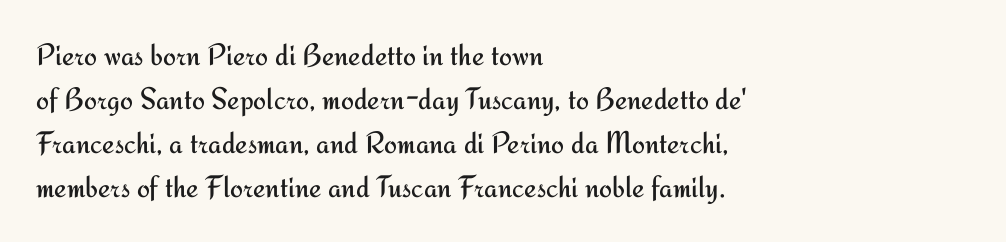
The image shows 31 px regular-weight sans-serif type, upright; set left-aligned, normal line spacing (1.42x), normal letter spacing, not underlined; medium stroke contrast and a small x-height.
